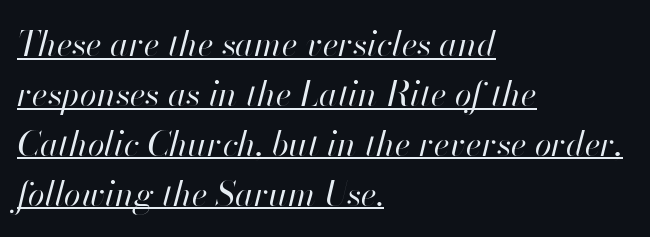
The image shows 34 px regular-weight type, italic (leaning right); set left-aligned, normal line spacing (1.47x), normal letter spacing, underlined; high stroke contrast and a small x-height.
